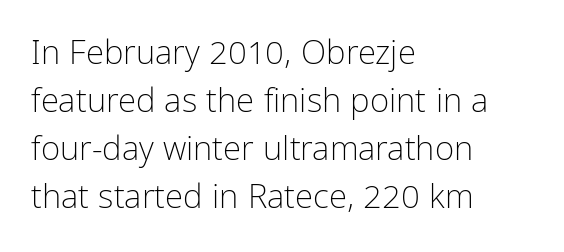
The image shows 33 px light, condensed sans-serif type, upright; set left-aligned, normal line spacing (1.45x), normal letter spacing, not underlined; low stroke contrast and a medium x-height.
